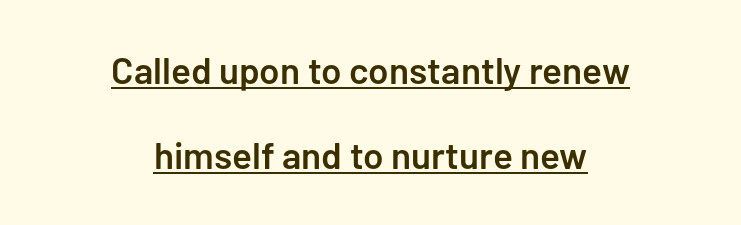
Q: Is the text bold? A: Semi-bold.
Q: Is the text italic (slanted)? A: No, it is upright.
Q: Is the typeface a serif or a sans-serif typeface? A: Sans-serif.
Q: Is the text underlined? A: Yes.
Q: How is the paragraph aligned? A: Centered.
Q: Is the spacing between letters normal or unusually wide? A: Normal.
Q: Is the spacing between lines tight, normal or loose? A: Loose.
Q: Width (condensed, normal, or wide)? A: Normal.
Q: Stroke contrast? A: Low.
Q: x-height? A: Medium.
Q: Monospaced? A: No.
